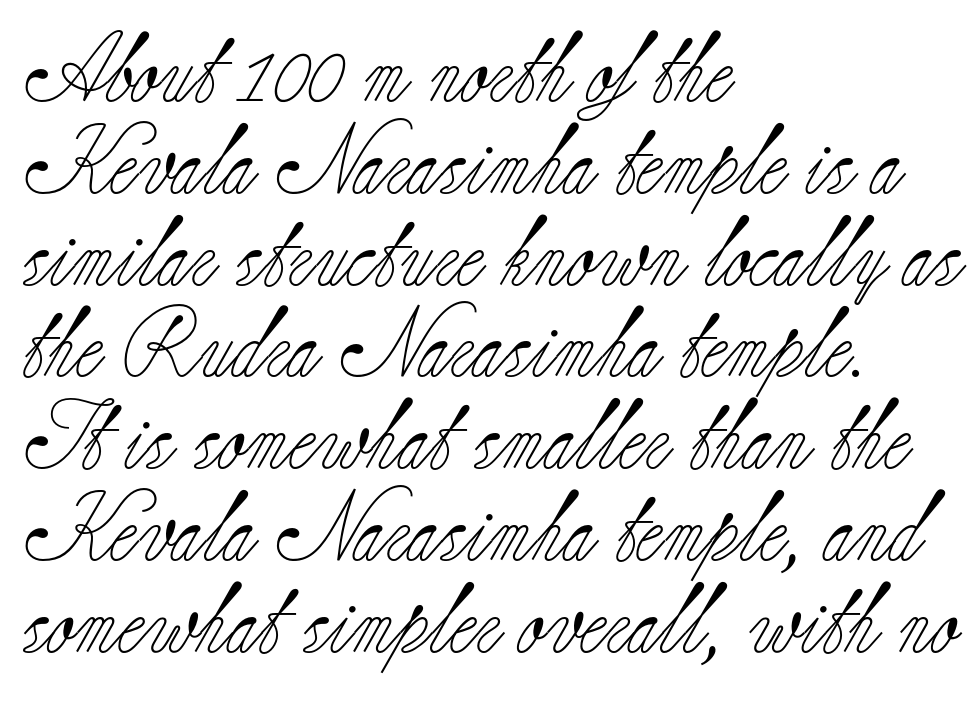
Q: Is the text bold? A: No.
Q: Is the text italic (slanted)? A: Yes.
Q: Is the typeface a serif or a sans-serif typeface? A: Serif.
Q: Is the text underlined? A: No.
Q: How is the paragraph aligned? A: Left-aligned.
Q: Is the spacing between letters normal or unusually wide? A: Normal.
Q: Is the spacing between lines tight, normal or loose? A: Normal.
Q: Width (condensed, normal, or wide)? A: Normal.
Q: Stroke contrast? A: Low.
Q: x-height? A: Small.
Q: Monospaced? A: No.
